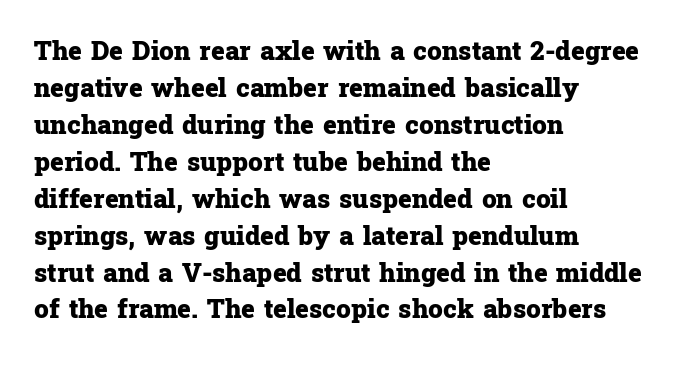
The image shows 26 px bold type, upright; set left-aligned, normal line spacing (1.42x), normal letter spacing, not underlined.
